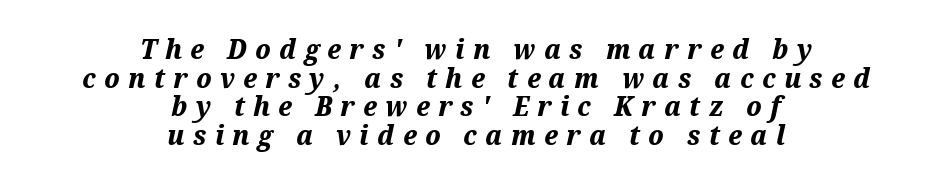
The image shows 28 px bold type, italic (leaning right); set centered, tight line spacing (1.02x), unusually wide letter spacing (+0.3 em), not underlined; medium stroke contrast and a medium x-height.
